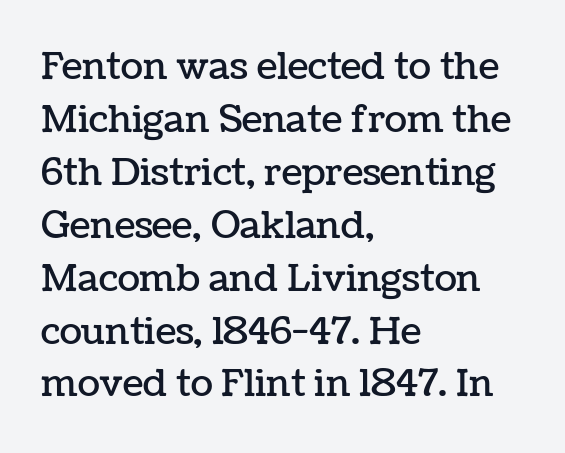
{"italic": "no", "width": "normal", "stroke_contrast": "low", "x_height": "medium", "monospaced": "no", "underline": "no", "align": "left", "line_spacing": "normal", "line_spacing_ratio": 1.43, "letter_spacing": "normal", "letter_spacing_em": 0.0, "glyph_px": 37}
